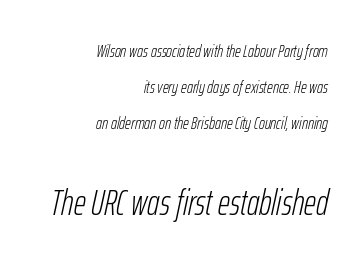
Q: Is the text bold? A: No.
Q: Is the text italic (slanted)? A: Yes, it leans right by about 12 degrees.
Q: Is the text underlined? A: No.
Q: How is the paragraph aligned? A: Right-aligned.
Q: Is the spacing between letters normal or unusually wide? A: Normal.
Q: Is the spacing between lines tight, normal or loose? A: Loose.
Q: Which block of text is set in a larger size, the first (top) or the second (bottom)? A: The second (bottom) one.
Q: Width (condensed, normal, or wide)? A: Condensed.
Q: Stroke contrast? A: Low.
Q: x-height? A: Medium.
Q: Monospaced? A: No.
